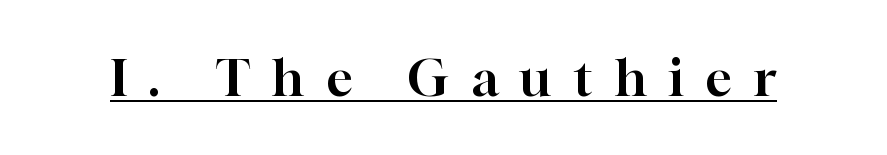
{"serif": "yes", "italic": "no", "width": "normal", "stroke_contrast": "high", "x_height": "medium", "monospaced": "no", "underline": "yes", "letter_spacing": "wide", "letter_spacing_em": 0.44, "glyph_px": 50}
